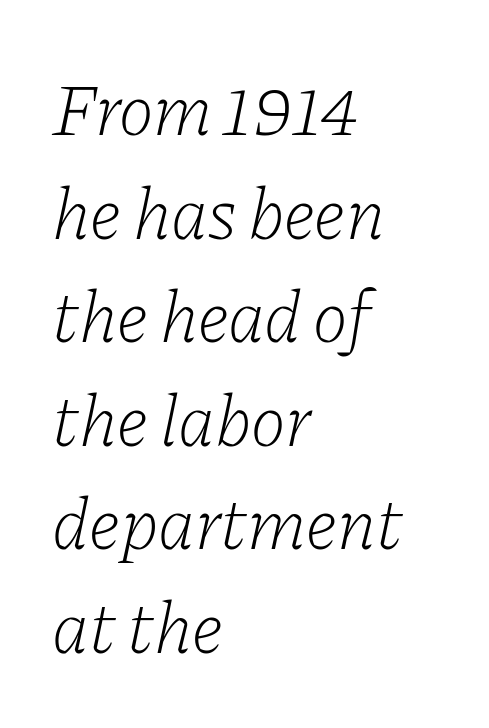
Q: Is the text bold? A: No.
Q: Is the text italic (slanted)? A: Yes, it leans right by about 11 degrees.
Q: Is the typeface a serif or a sans-serif typeface? A: Serif.
Q: Is the text underlined? A: No.
Q: How is the paragraph aligned? A: Left-aligned.
Q: Is the spacing between letters normal or unusually wide? A: Normal.
Q: Is the spacing between lines tight, normal or loose? A: Normal.
Q: Width (condensed, normal, or wide)? A: Normal.
Q: Stroke contrast? A: Low.
Q: x-height? A: Medium.
Q: Monospaced? A: No.
